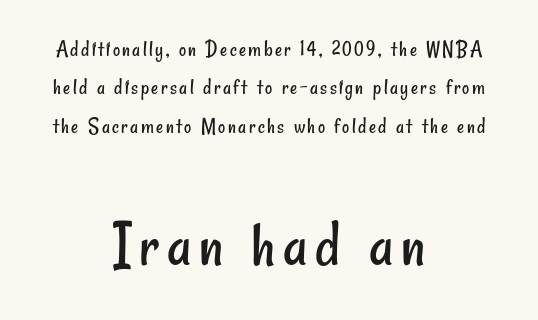
Q: Is the text bold? A: No.
Q: Is the typeface a serif or a sans-serif typeface? A: Sans-serif.
Q: Is the text underlined? A: No.
Q: How is the paragraph aligned? A: Centered.
Q: Which block of text is set in a larger size, the first (top) or the second (bottom)? A: The second (bottom) one.
Q: Width (condensed, normal, or wide)? A: Condensed.
Q: Stroke contrast? A: Low.
Q: x-height? A: Small.
Q: Monospaced? A: No.
